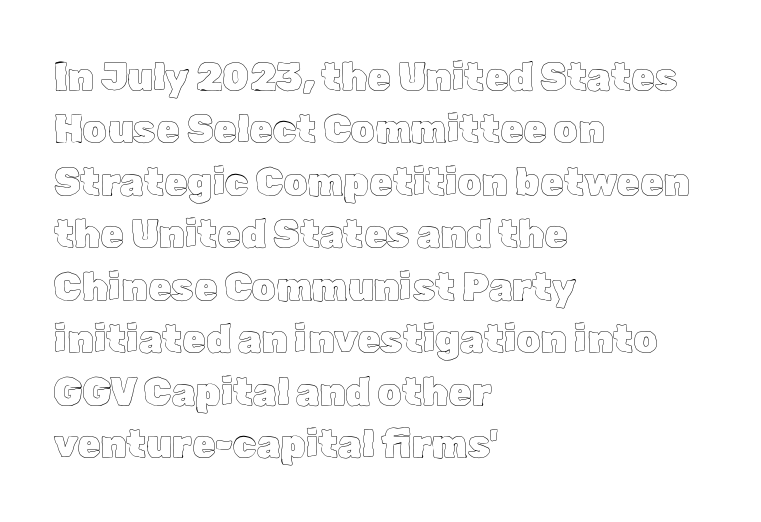
The image shows 38 px text type, upright; set left-aligned, normal line spacing (1.38x), normal letter spacing, not underlined; a medium x-height.
